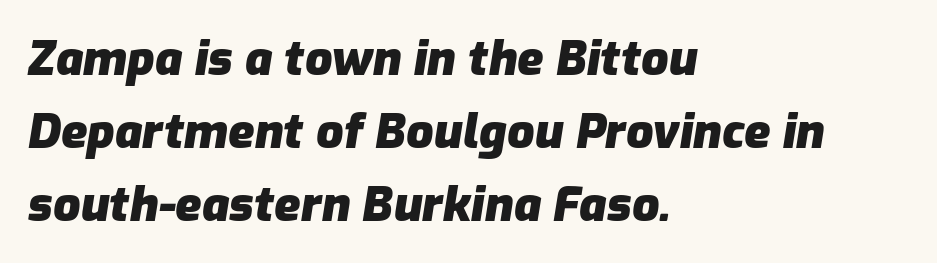
{"italic": "yes", "lean": "right", "slant_degrees": 9, "bold": "yes", "weight": "heavy", "width": "normal", "stroke_contrast": "low", "x_height": "medium", "monospaced": "no", "underline": "no", "align": "left", "line_spacing": "normal", "line_spacing_ratio": 1.52, "letter_spacing": "normal", "letter_spacing_em": 0.0, "glyph_px": 48}
